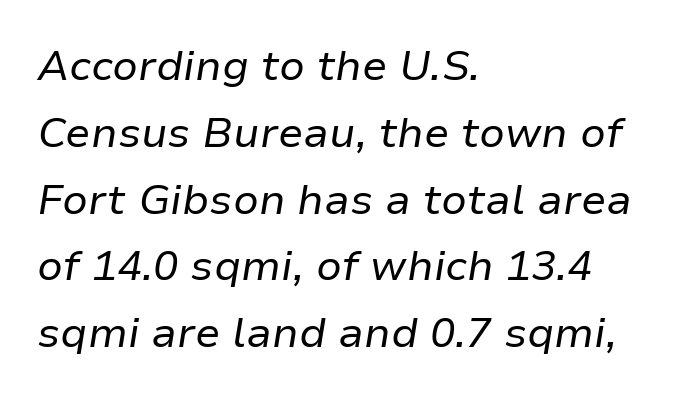
Q: Is the text bold? A: No.
Q: Is the text italic (slanted)? A: Yes, it leans right by about 9 degrees.
Q: Is the text underlined? A: No.
Q: How is the paragraph aligned? A: Left-aligned.
Q: Is the spacing between letters normal or unusually wide? A: Normal.
Q: Is the spacing between lines tight, normal or loose? A: Normal.
Q: Width (condensed, normal, or wide)? A: Normal.
Q: Stroke contrast? A: Low.
Q: x-height? A: Medium.
Q: Monospaced? A: No.
